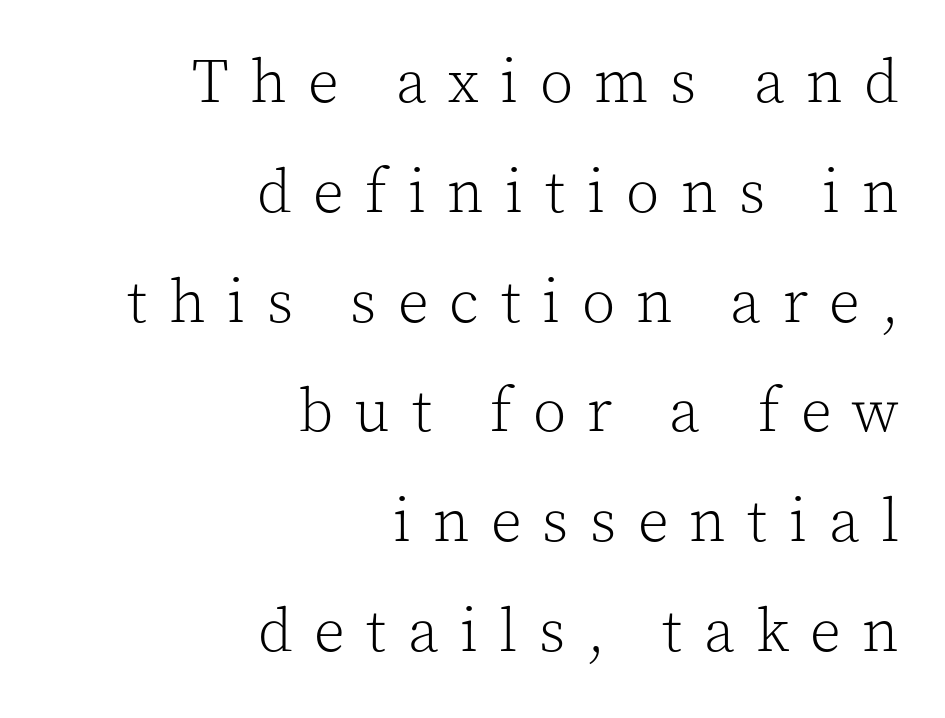
Q: Is the text bold? A: No.
Q: Is the text italic (slanted)? A: No, it is upright.
Q: Is the typeface a serif or a sans-serif typeface? A: Serif.
Q: Is the text underlined? A: No.
Q: How is the paragraph aligned? A: Right-aligned.
Q: Is the spacing between letters normal or unusually wide? A: Unusually wide.
Q: Width (condensed, normal, or wide)? A: Normal.
Q: x-height? A: Medium.
Q: Monospaced? A: No.
